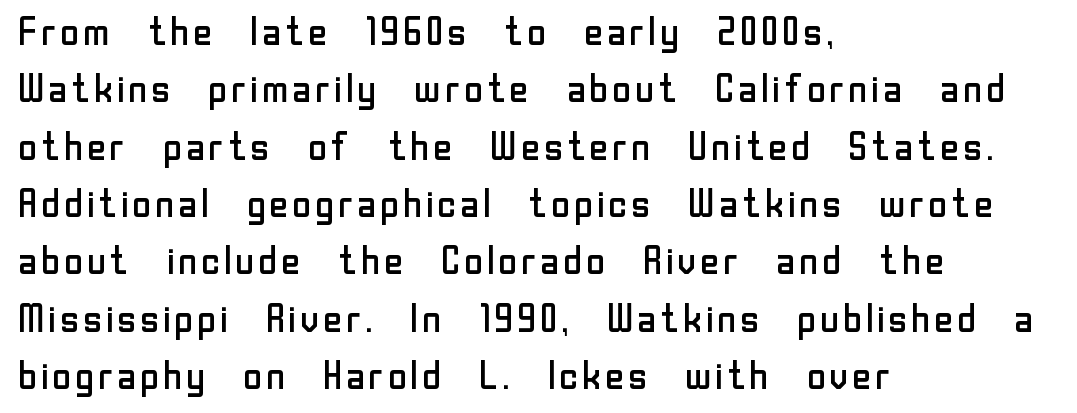
The vertical gap from one line to the next is medium. In terms of letterspacing, this is plain default setting. Grotesque or geometric, the face here clearly has no serifs. The font sits on the lighter half of the weight spectrum, regular included. The words here are not underlined.
